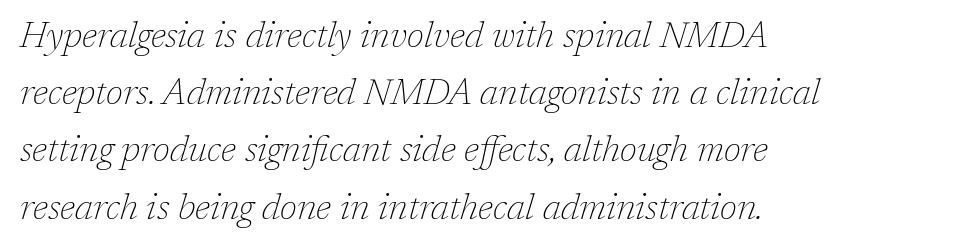
Q: Is the text bold? A: No.
Q: Is the text italic (slanted)? A: Yes, it leans right by about 17 degrees.
Q: Is the typeface a serif or a sans-serif typeface? A: Serif.
Q: Is the text underlined? A: No.
Q: How is the paragraph aligned? A: Left-aligned.
Q: Is the spacing between letters normal or unusually wide? A: Normal.
Q: Is the spacing between lines tight, normal or loose? A: Normal.
Q: Width (condensed, normal, or wide)? A: Normal.
Q: Stroke contrast? A: Low.
Q: x-height? A: Medium.
Q: Monospaced? A: No.
